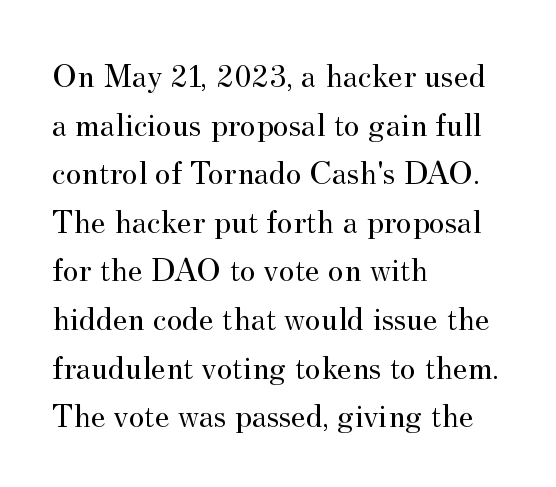
You could not count columns in this text — the font is proportionally spaced. Leftover space on each line is placed entirely after the last word. Honestly, the row spacing looks completely unremarkable. Letters rest on an invisible, unmarked baseline. Unlike italic type, these characters show no tilt at all.
